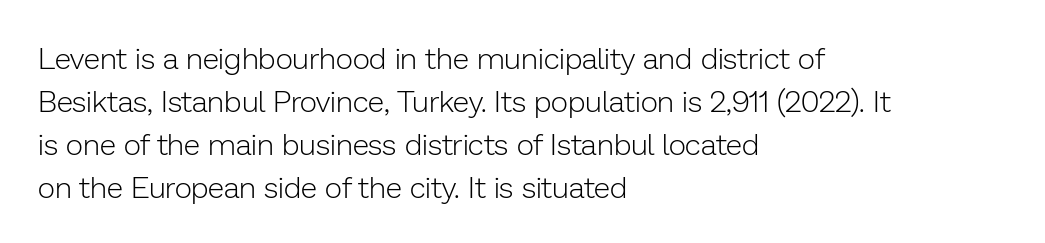
Q: Is the text bold? A: No.
Q: Is the text italic (slanted)? A: No, it is upright.
Q: Is the typeface a serif or a sans-serif typeface? A: Sans-serif.
Q: Is the text underlined? A: No.
Q: How is the paragraph aligned? A: Left-aligned.
Q: Is the spacing between letters normal or unusually wide? A: Normal.
Q: Is the spacing between lines tight, normal or loose? A: Normal.
Q: Width (condensed, normal, or wide)? A: Normal.
Q: Stroke contrast? A: Low.
Q: x-height? A: Medium.
Q: Monospaced? A: No.
